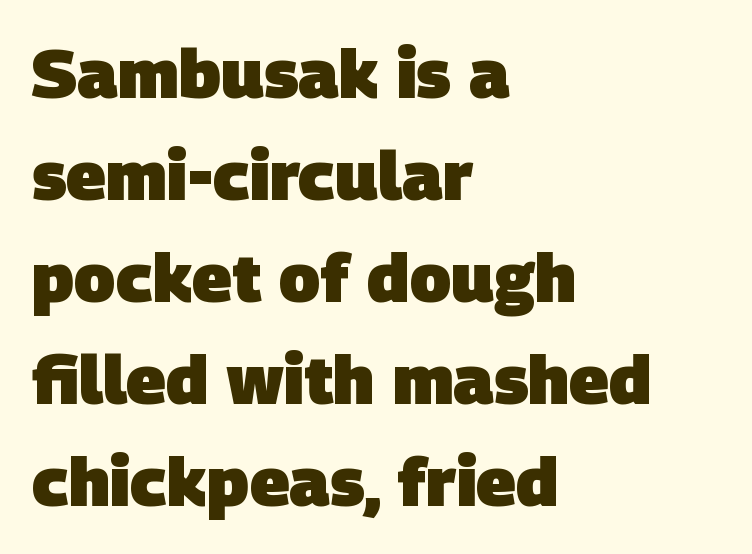
Q: Is the text bold? A: Yes.
Q: Is the typeface a serif or a sans-serif typeface? A: Sans-serif.
Q: Is the text underlined? A: No.
Q: How is the paragraph aligned? A: Left-aligned.
Q: Is the spacing between letters normal or unusually wide? A: Normal.
Q: Is the spacing between lines tight, normal or loose? A: Normal.
Q: Width (condensed, normal, or wide)? A: Normal.
Q: Stroke contrast? A: Low.
Q: x-height? A: Large.
Q: Monospaced? A: No.
